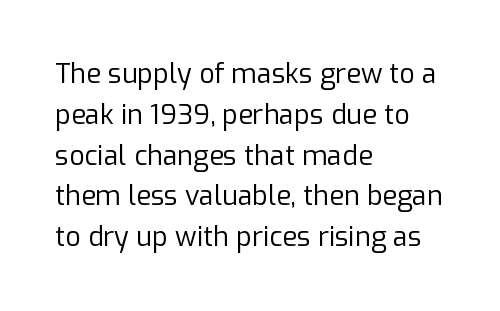
{"italic": "no", "bold": "no", "underline": "no", "align": "left", "line_spacing": "normal", "line_spacing_ratio": 1.51, "letter_spacing": "normal", "letter_spacing_em": 0.0, "glyph_px": 27}
